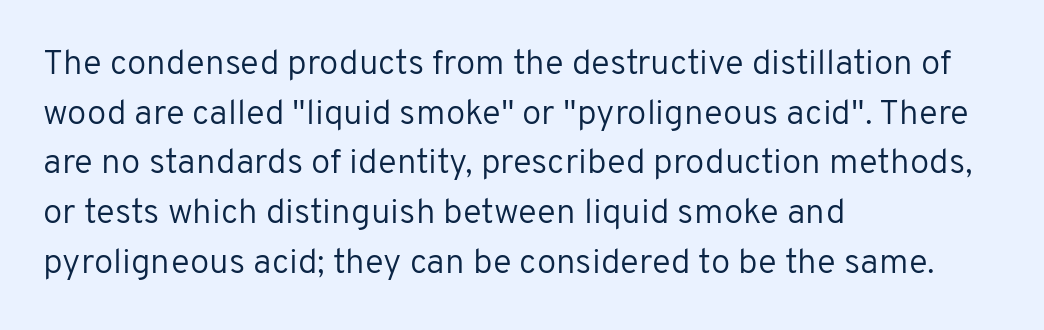
{"serif": "no", "italic": "no", "bold": "no", "weight": "regular", "width": "normal", "stroke_contrast": "low", "x_height": "medium", "monospaced": "no", "underline": "no", "align": "left", "line_spacing": "normal", "line_spacing_ratio": 1.42, "letter_spacing": "normal", "letter_spacing_em": 0.0, "glyph_px": 35}
